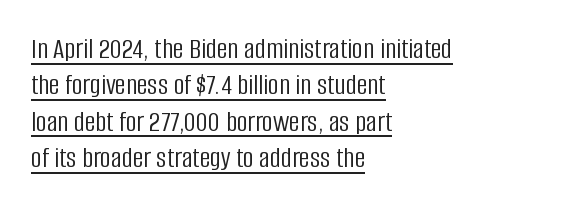
Italic: no, the glyphs are upright roman. The typesetter chose a ragged-right arrangement here. Stroke mass is kept to a normal reading level or below. The typesetter has applied underlining to the passage shown. The letters advance in unequal steps, a hallmark of proportional type.
